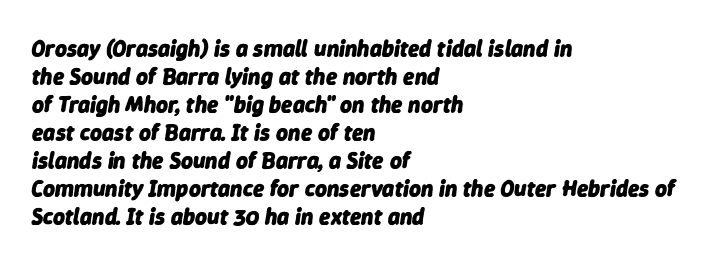
A clean baseline with only descenders dipping below it. Compared with an ordinary text face, these strokes are far heavier — a full bold. The axis of the letterforms is tilted away from vertical. Alignment: flush left.
